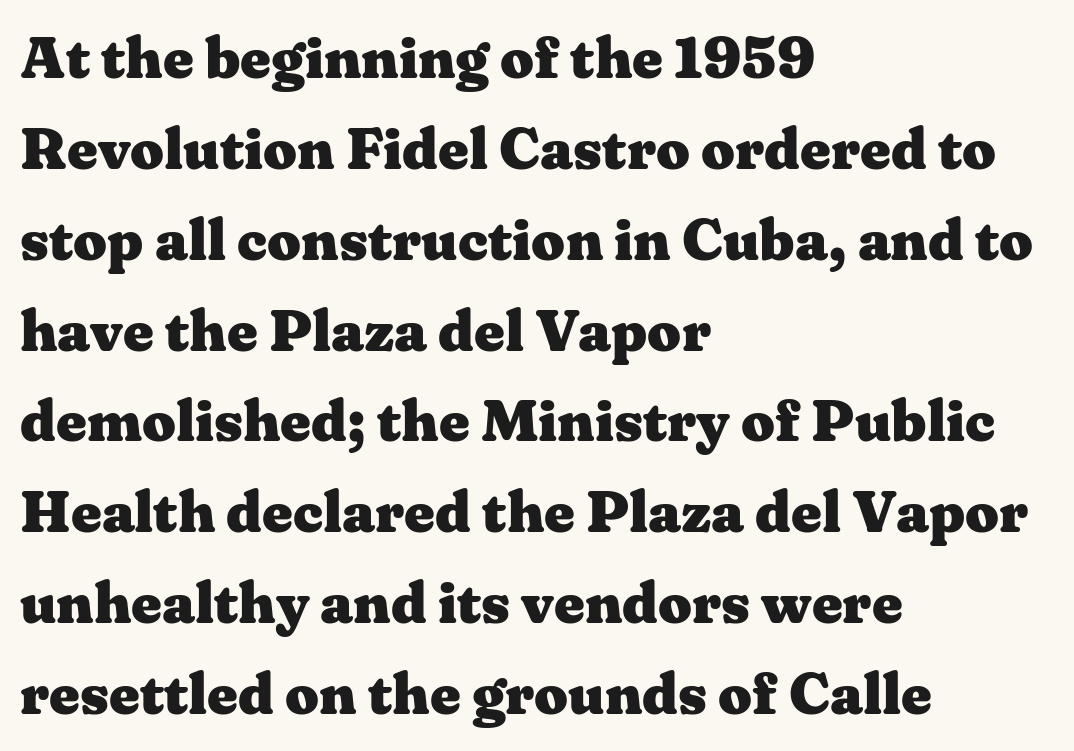
Q: Is the text bold? A: Yes.
Q: Is the text italic (slanted)? A: No, it is upright.
Q: Is the typeface a serif or a sans-serif typeface? A: Serif.
Q: Is the text underlined? A: No.
Q: How is the paragraph aligned? A: Left-aligned.
Q: Is the spacing between letters normal or unusually wide? A: Normal.
Q: Is the spacing between lines tight, normal or loose? A: Normal.
Q: Width (condensed, normal, or wide)? A: Wide.
Q: Stroke contrast? A: Medium.
Q: x-height? A: Medium.
Q: Monospaced? A: No.
